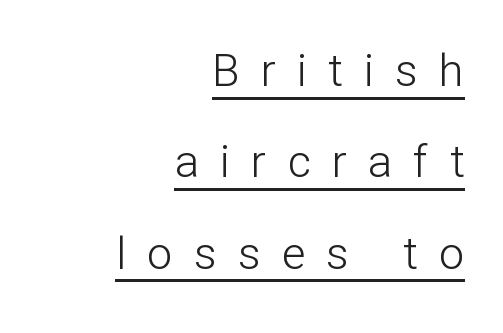
{"serif": "no", "italic": "no", "bold": "no", "weight": "light", "width": "normal", "stroke_contrast": "low", "x_height": "medium", "monospaced": "no", "underline": "yes", "align": "right", "line_spacing": "loose", "line_spacing_ratio": 2.03, "letter_spacing": "wide", "letter_spacing_em": 0.47, "glyph_px": 45}
